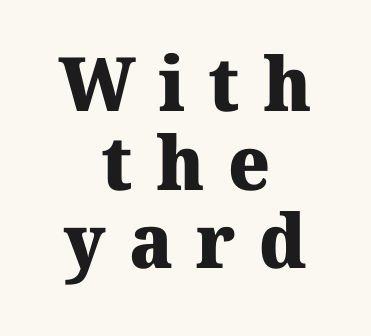
The face used here is rendered with a markedly widened letterfit. The space directly below the letters is spotless. Stroke terminals: seriffed. Very little white space separates one row of letters from the next. You could not count columns in this text — the font is proportionally spaced. One-word summary of the alignment: center.
